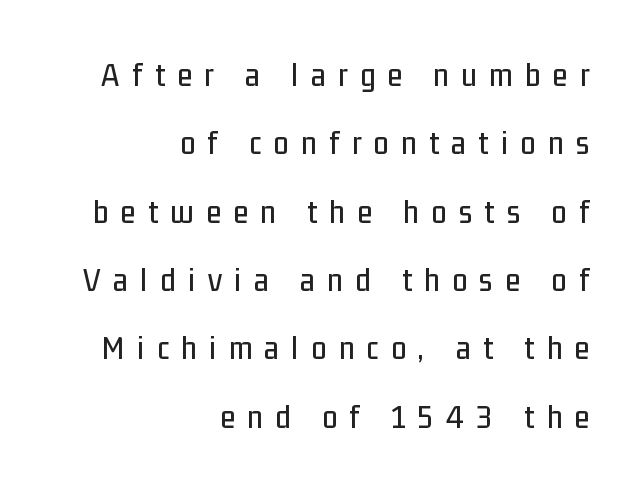
Every character sits straight up, as roman type does. Layout note: lines flush right. Letter spacing: wide. Classification — sans serif.
